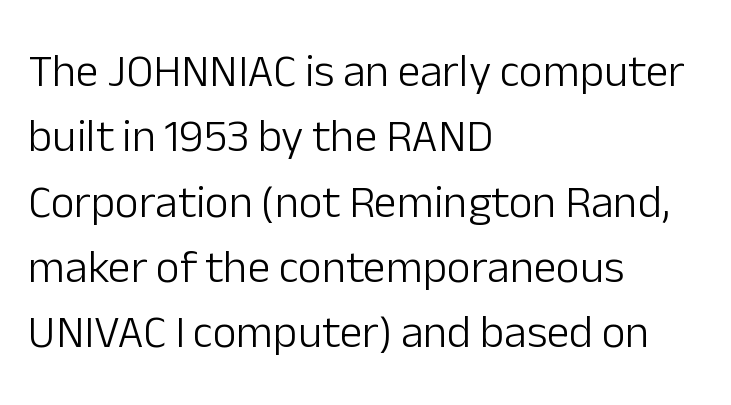
The image shows 46 px light sans-serif type, upright; set left-aligned, normal line spacing (1.42x), normal letter spacing, not underlined; low stroke contrast and a medium x-height.
